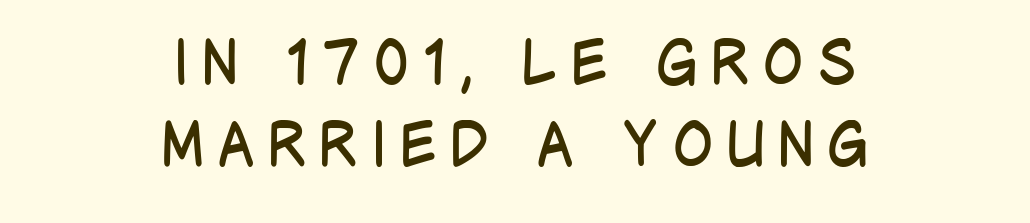
{"serif": "no", "italic": "no", "bold": "no", "weight": "regular", "width": "condensed", "stroke_contrast": "low", "x_height": "large", "monospaced": "no", "underline": "no", "align": "center", "line_spacing": "normal", "line_spacing_ratio": 1.35, "letter_spacing": "wide", "letter_spacing_em": 0.2, "glyph_px": 61}
